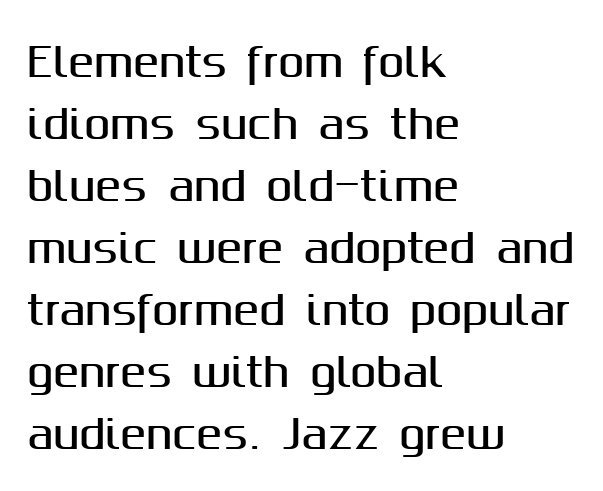
This rendering uses left alignment, leaving the right contour irregular. The foot of each line stays bare and open. The font family rendered here belongs to the sans-serif group. The rendering uses natural spacing where letterforms have individual widths. Every stem runs plumb, perpendicular to the baseline. The letterforms sit shoulder to shoulder at normal distance.
